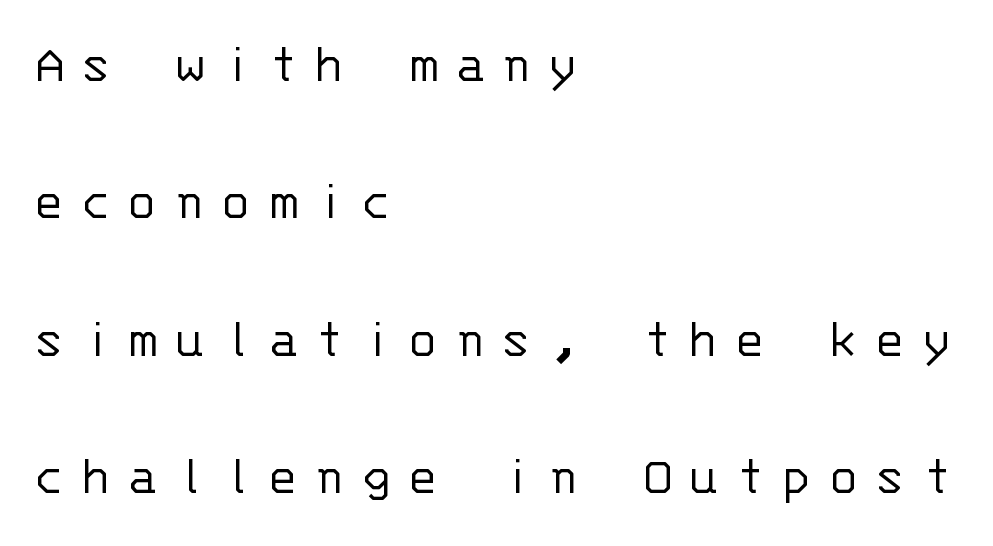
This sample has the even, mechanical cadence of fixed-width lettering. You could fit nearly another row in the gap between these rows. Honestly, there is no underline to notice here at all. Alignment: flush left.
